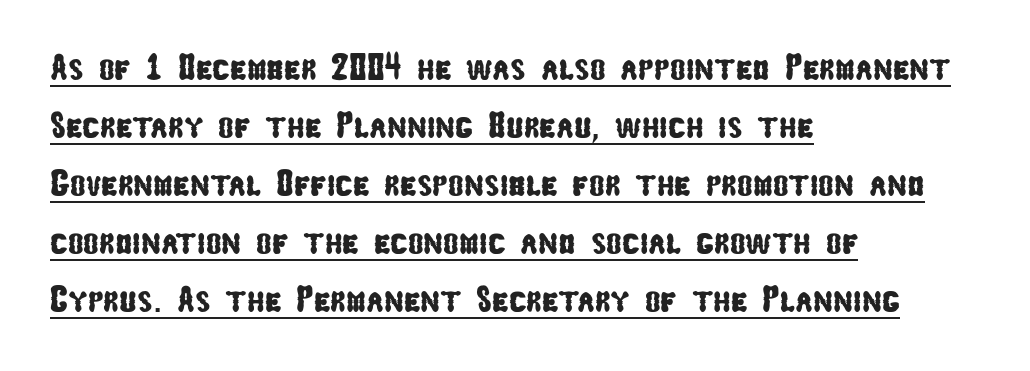
The image shows 37 px condensed sans-serif type; set left-aligned, normal line spacing (1.57x), normal letter spacing, underlined; low stroke contrast and a medium x-height.
